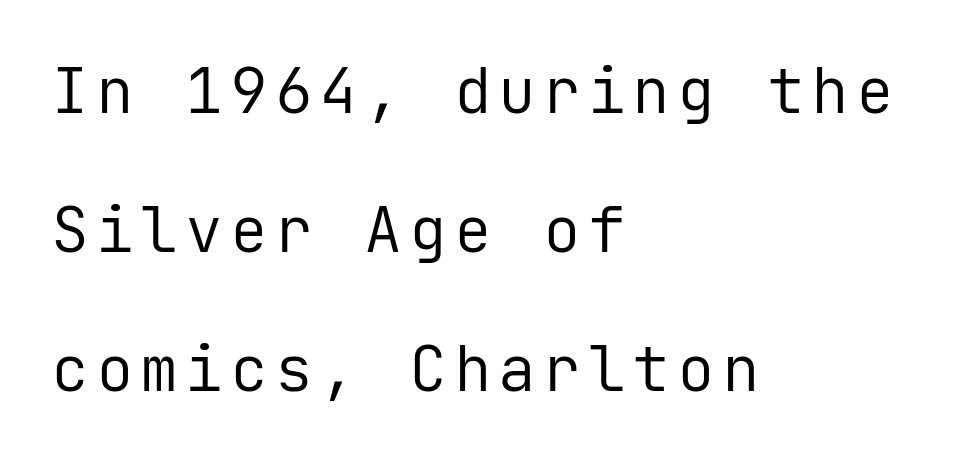
Line beginnings align vertically; line endings do not. Weight: regular or lighter. This sample has the even, mechanical cadence of fixed-width lettering. Every stem runs plumb, perpendicular to the baseline. Reading down the column, the eye jumps a long way to each next line. The foot of each line stays bare and open.
